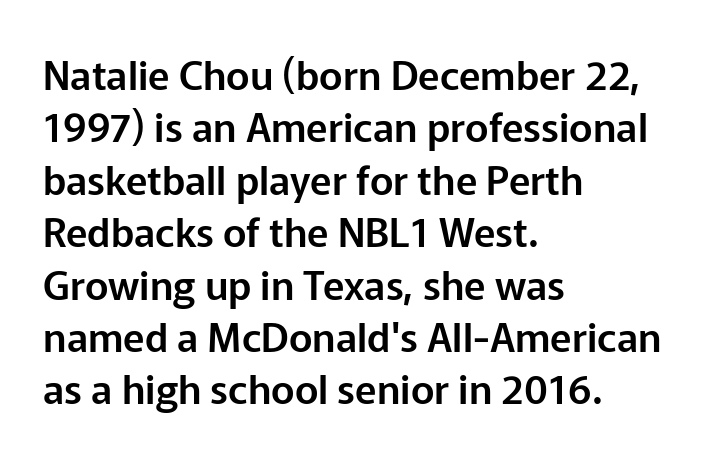
In terms of leading, this rendering sits right in the middle. Students, note that the glyphs here touch the page at normal intervals. Decoration check: the copy has no underline. The characters display no serif detailing; their extremities are plain.
